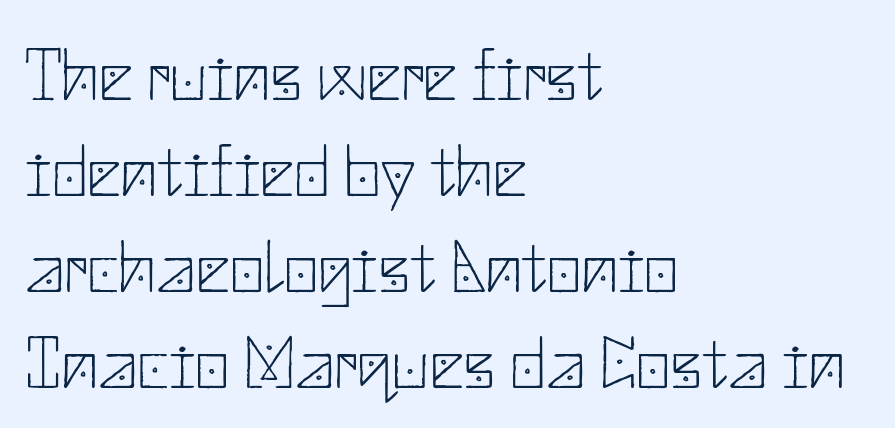
{"serif": "no", "italic": "no", "bold": "no", "weight": "thin", "width": "normal", "stroke_contrast": "low", "x_height": "small", "underline": "no", "align": "left", "line_spacing": "normal", "line_spacing_ratio": 1.28, "letter_spacing": "normal", "letter_spacing_em": 0.0, "glyph_px": 75}
